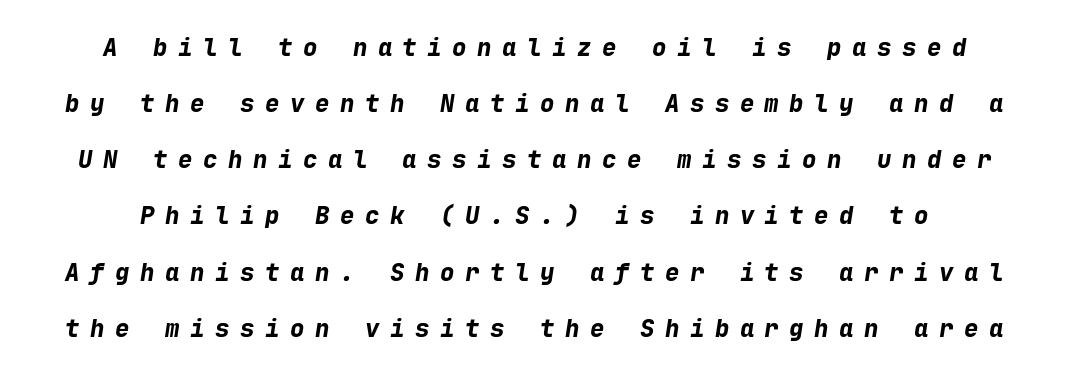
The axis of the letterforms is tilted away from vertical. This rendering widens character spacing well past its baseline value. You could fit nearly another row in the gap between these rows. In terms of weight, the rendering is a true, heavy bold. The passage shown is not underscored anywhere.
